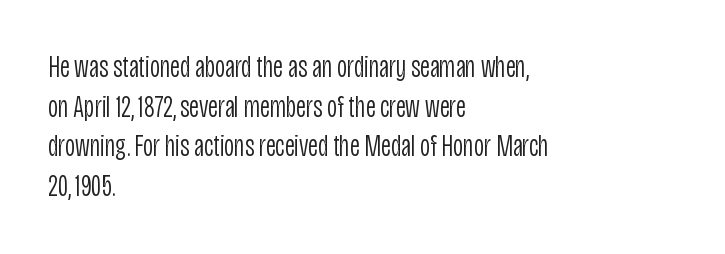
The image shows 31 px light, condensed sans-serif type, upright; set left-aligned, normal line spacing (1.28x), normal letter spacing, not underlined; low stroke contrast and a large x-height.
